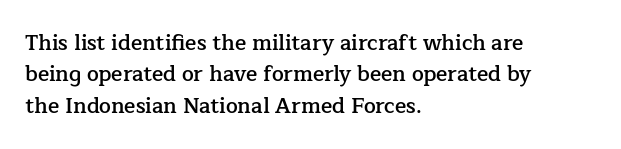
Q: Is the text bold? A: Semi-bold.
Q: Is the text italic (slanted)? A: No, it is upright.
Q: Is the text underlined? A: No.
Q: How is the paragraph aligned? A: Left-aligned.
Q: Is the spacing between letters normal or unusually wide? A: Normal.
Q: Is the spacing between lines tight, normal or loose? A: Normal.
